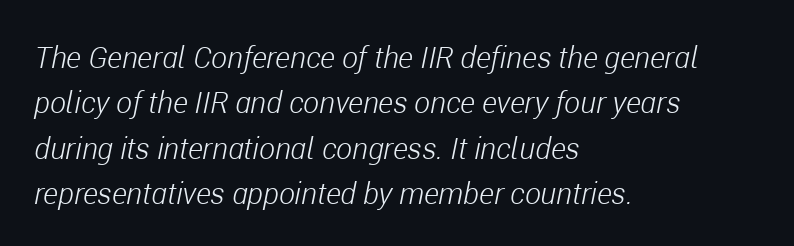
The image shows 30 px light, condensed type, italic (leaning right); set left-aligned, normal line spacing (1.51x), normal letter spacing, not underlined; low stroke contrast and a medium x-height.
